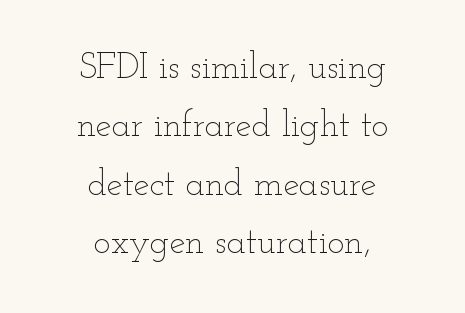
The image shows 36 px thin, wide type, upright; set centered, normal line spacing (1.62x), normal letter spacing, not underlined; low stroke contrast and a small x-height.
